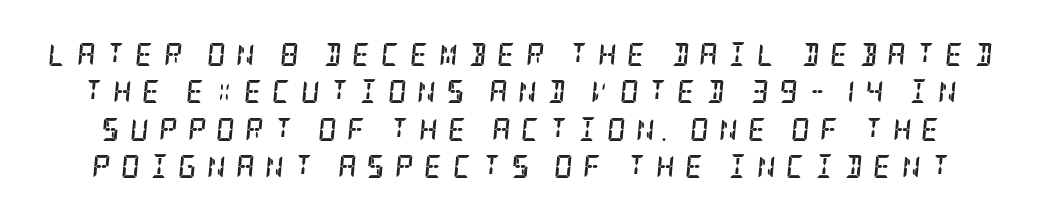
The image shows 23 px bold type, italic (leaning right); set normal line spacing (1.62x), unusually wide letter spacing (+0.44 em), not underlined.
